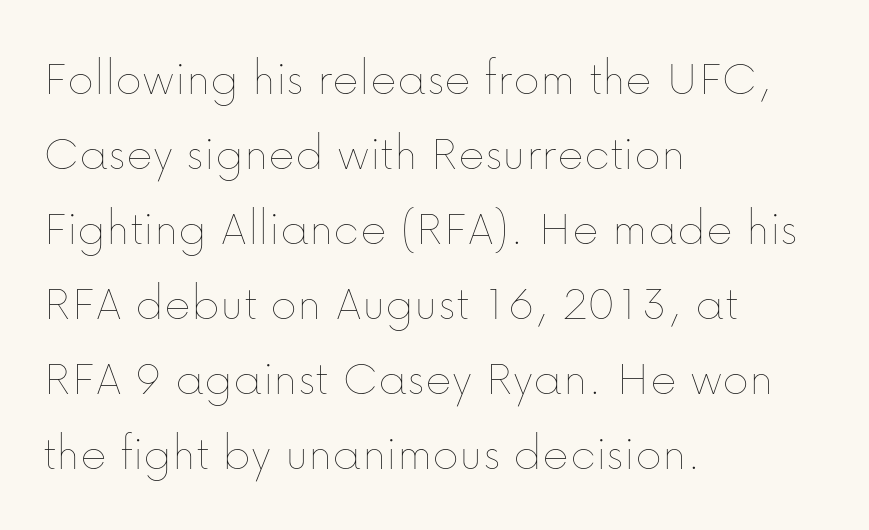
Q: Is the text bold? A: No.
Q: Is the text italic (slanted)? A: No, it is upright.
Q: Is the text underlined? A: No.
Q: How is the paragraph aligned? A: Left-aligned.
Q: Is the spacing between letters normal or unusually wide? A: Normal.
Q: Is the spacing between lines tight, normal or loose? A: Normal.
Q: Width (condensed, normal, or wide)? A: Normal.
Q: Stroke contrast? A: Low.
Q: x-height? A: Medium.
Q: Monospaced? A: No.
